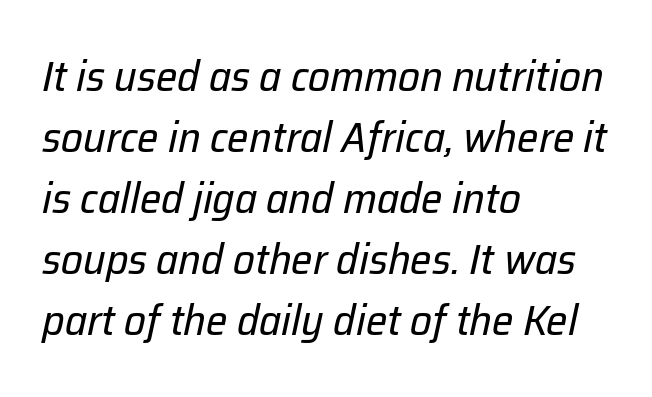
{"italic": "yes", "lean": "right", "slant_degrees": 12, "bold": "no", "weight": "regular", "width": "normal", "stroke_contrast": "low", "x_height": "medium", "monospaced": "no", "underline": "no", "align": "left", "line_spacing": "normal", "line_spacing_ratio": 1.42, "letter_spacing": "normal", "letter_spacing_em": 0.0, "glyph_px": 43}
